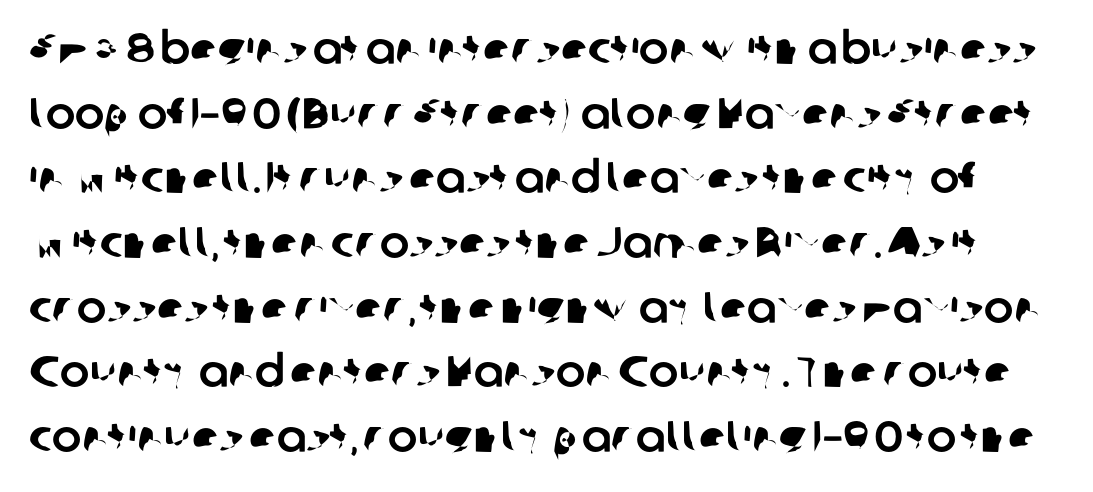
{"serif": "no", "width": "normal", "stroke_contrast": "low", "x_height": "medium", "monospaced": "no", "underline": "no", "line_spacing": "normal", "line_spacing_ratio": 1.47, "letter_spacing": "normal", "letter_spacing_em": 0.0, "glyph_px": 44}
